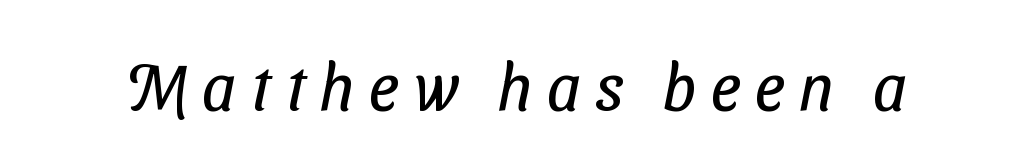
Q: Is the text bold? A: No.
Q: Is the typeface a serif or a sans-serif typeface? A: Sans-serif.
Q: Is the text underlined? A: No.
Q: Is the spacing between letters normal or unusually wide? A: Unusually wide.
Q: Width (condensed, normal, or wide)? A: Condensed.
Q: Stroke contrast? A: Low.
Q: x-height? A: Medium.
Q: Monospaced? A: No.
